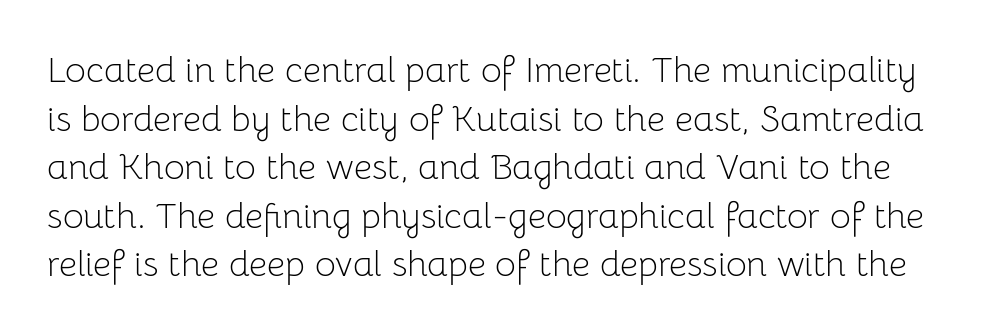
Inter-character spacing is left at the font's built-in metrics. Reading down the column, the eye jumps a familiar distance to each next line. Each letter keeps its own natural width here, so spacing adapts to shape. The characters display no serif detailing; their extremities are plain.
